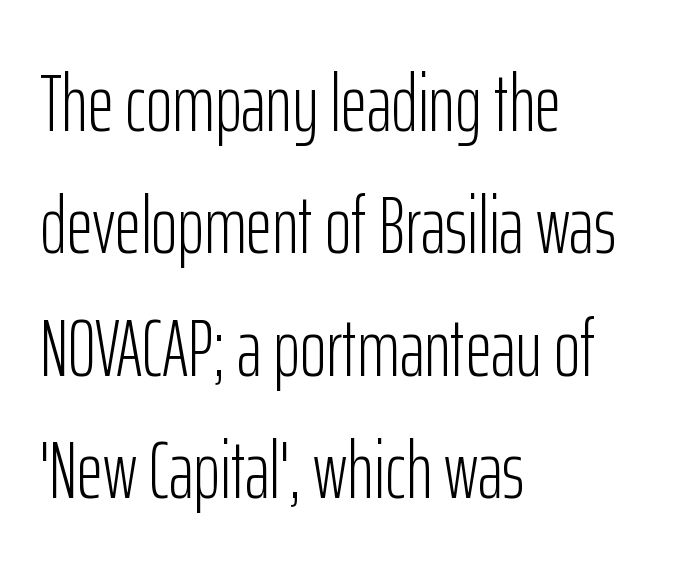
The image shows 80 px light, condensed sans-serif type, upright; set left-aligned, normal line spacing (1.53x), normal letter spacing, not underlined; low stroke contrast and a medium x-height.
